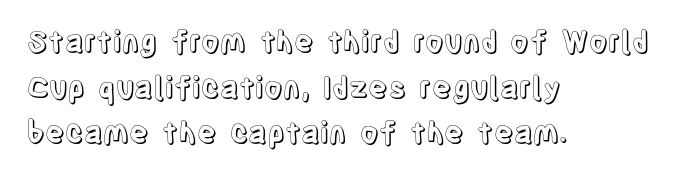
What stands out about the letter spacing? Nothing — it is the standard amount. Italic? Not at all — the glyphs are vertical. Just letters on the line, the space beneath them empty. Character widths vary here, with narrow letters taking less room than wide ones.
